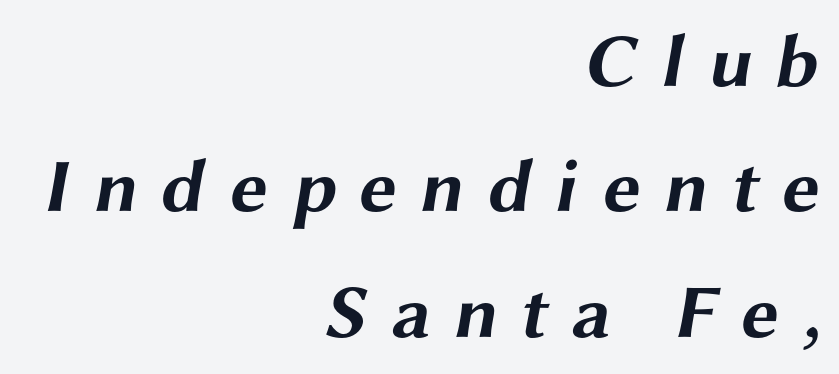
{"serif": "no", "bold": "yes", "weight": "bold", "width": "wide", "stroke_contrast": "medium", "x_height": "medium", "monospaced": "no", "underline": "no", "align": "right", "line_spacing": "normal", "line_spacing_ratio": 1.65, "letter_spacing": "wide", "letter_spacing_em": 0.3, "glyph_px": 76}
